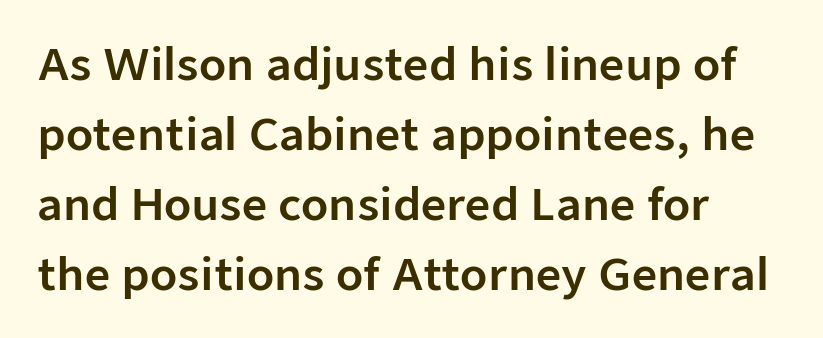
Q: Is the text italic (slanted)? A: No, it is upright.
Q: Is the typeface a serif or a sans-serif typeface? A: Sans-serif.
Q: Is the text underlined? A: No.
Q: How is the paragraph aligned? A: Left-aligned.
Q: Is the spacing between letters normal or unusually wide? A: Normal.
Q: Is the spacing between lines tight, normal or loose? A: Normal.
Q: Width (condensed, normal, or wide)? A: Normal.
Q: Stroke contrast? A: Low.
Q: x-height? A: Medium.
Q: Monospaced? A: No.
